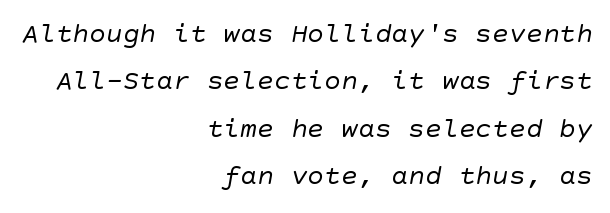
The image shows 28 px regular-weight sans-serif type; set right-aligned, normal line spacing (1.69x), normal letter spacing, not underlined; low stroke contrast and a large x-height.
